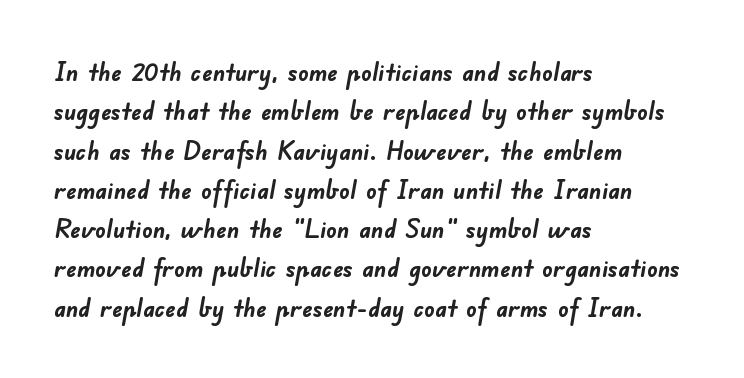
The image shows 26 px bold type; set left-aligned, normal line spacing (1.51x), normal letter spacing, not underlined.
